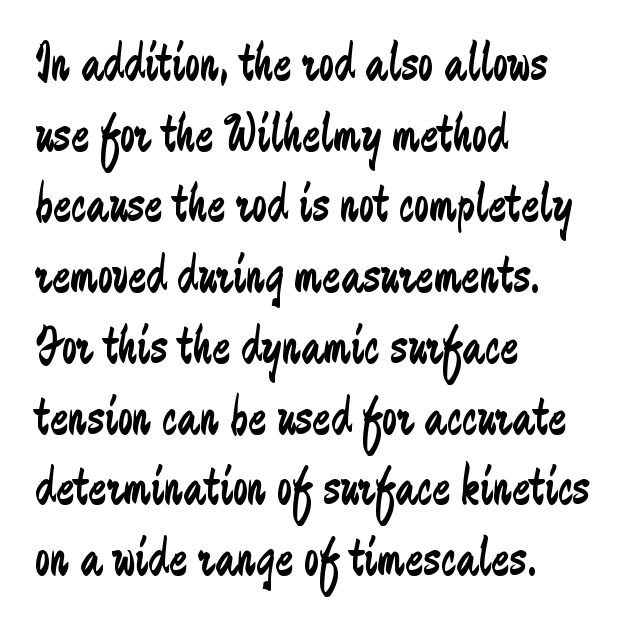
The image shows 54 px regular-weight, condensed sans-serif type; set left-aligned, normal line spacing (1.31x), normal letter spacing, not underlined; low stroke contrast and a medium x-height.
